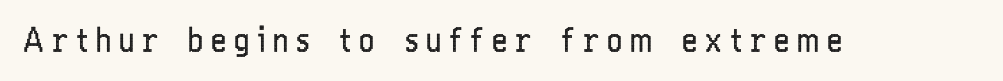
Q: Is the text bold? A: No.
Q: Is the text italic (slanted)? A: No, it is upright.
Q: Is the typeface a serif or a sans-serif typeface? A: Sans-serif.
Q: Is the text underlined? A: No.
Q: Is the spacing between letters normal or unusually wide? A: Unusually wide.
Q: Width (condensed, normal, or wide)? A: Condensed.
Q: Stroke contrast? A: Low.
Q: x-height? A: Medium.
Q: Monospaced? A: No.
